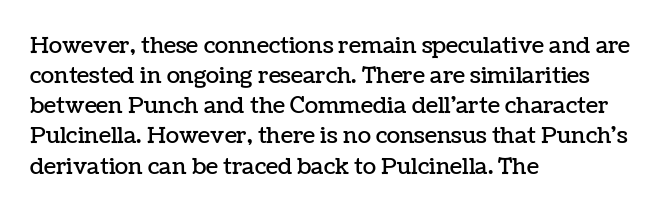
The image shows 22 px text type, upright; set left-aligned, normal line spacing (1.37x), normal letter spacing, not underlined.
